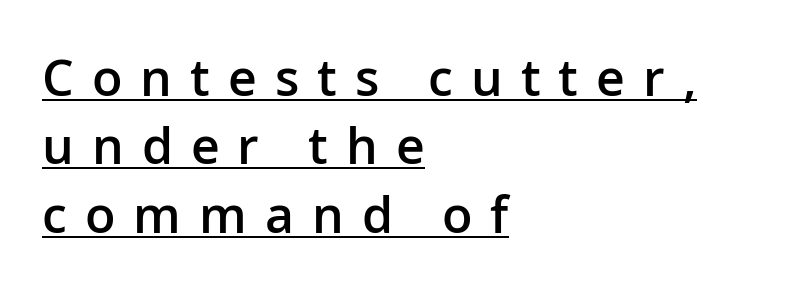
{"serif": "no", "italic": "no", "bold": "semi", "weight": "semibold", "width": "normal", "stroke_contrast": "low", "x_height": "medium", "monospaced": "no", "underline": "yes", "align": "left", "line_spacing": "normal", "line_spacing_ratio": 1.37, "letter_spacing": "wide", "letter_spacing_em": 0.36, "glyph_px": 50}
